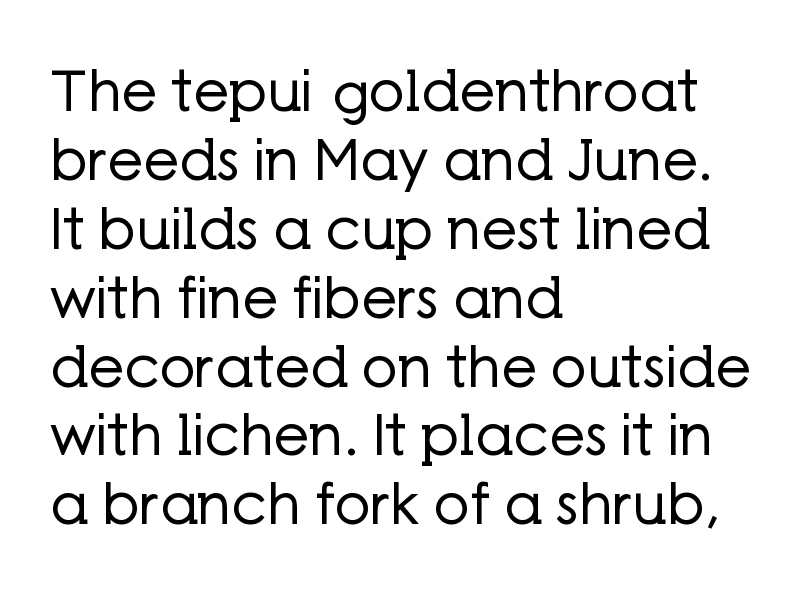
{"serif": "no", "italic": "no", "bold": "no", "weight": "regular", "width": "normal", "stroke_contrast": "low", "x_height": "medium", "monospaced": "no", "underline": "no", "align": "left", "line_spacing_ratio": 1.23, "letter_spacing": "normal", "letter_spacing_em": 0.0, "glyph_px": 56}
